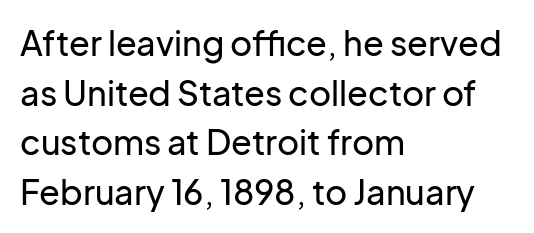
Regular leading. The type sits square on the baseline with zero lean. Check under the words: just untouched page. These lines keep a tight, regular rhythm from letter to letter.
